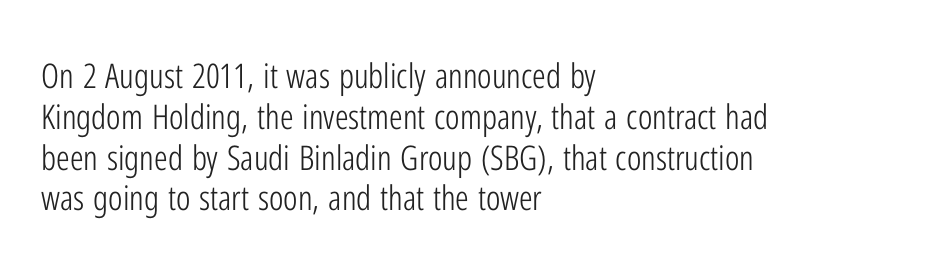
{"serif": "no", "italic": "no", "bold": "no", "weight": "light", "width": "condensed", "stroke_contrast": "low", "x_height": "medium", "monospaced": "no", "underline": "no", "align": "left", "line_spacing_ratio": 1.2, "letter_spacing": "normal", "letter_spacing_em": 0.0, "glyph_px": 34}
